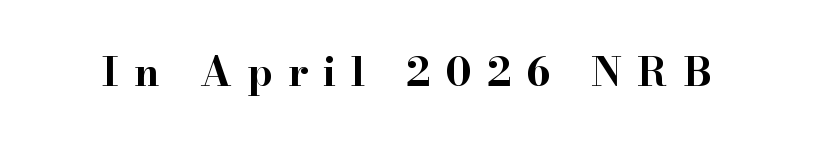
{"serif": "yes", "italic": "no", "bold": "yes", "weight": "bold", "width": "wide", "stroke_contrast": "high", "x_height": "small", "monospaced": "no", "underline": "no", "letter_spacing": "wide", "letter_spacing_em": 0.38, "glyph_px": 40}
